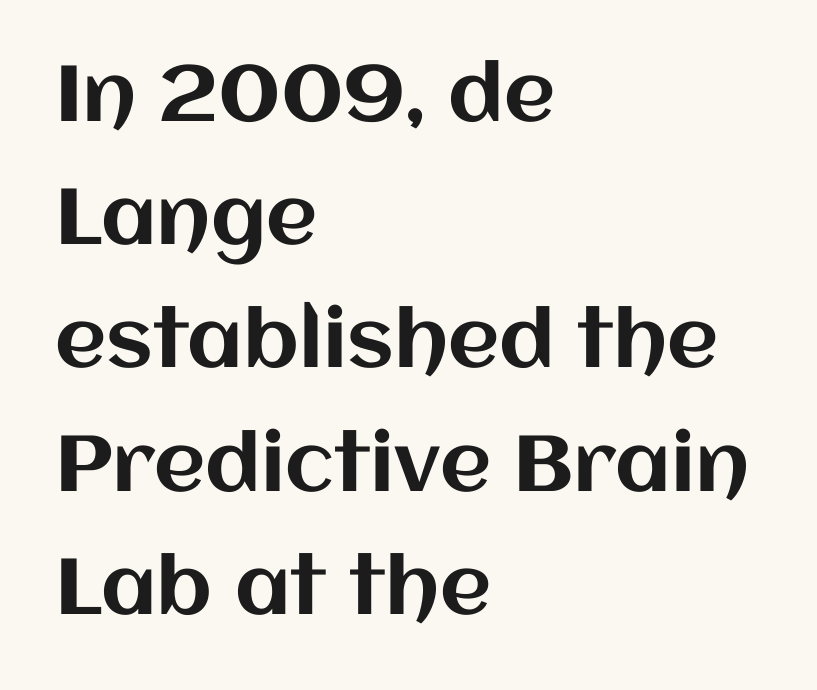
{"italic": "no", "width": "normal", "stroke_contrast": "medium", "x_height": "large", "monospaced": "no", "underline": "no", "align": "left", "line_spacing": "normal", "line_spacing_ratio": 1.56, "letter_spacing": "normal", "letter_spacing_em": 0.0, "glyph_px": 79}
